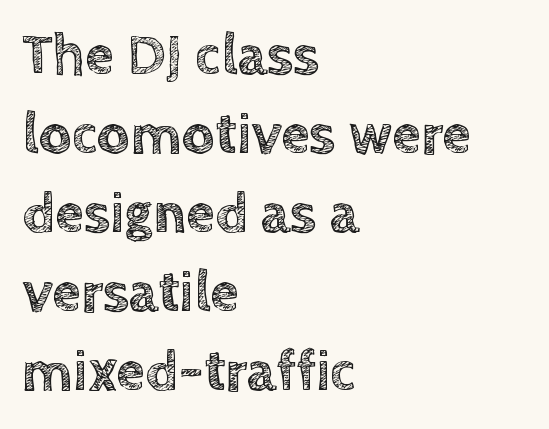
{"italic": "no", "width": "normal", "x_height": "large", "monospaced": "no", "underline": "no", "align": "left", "line_spacing": "normal", "line_spacing_ratio": 1.36, "letter_spacing": "normal", "letter_spacing_em": 0.0, "glyph_px": 58}
